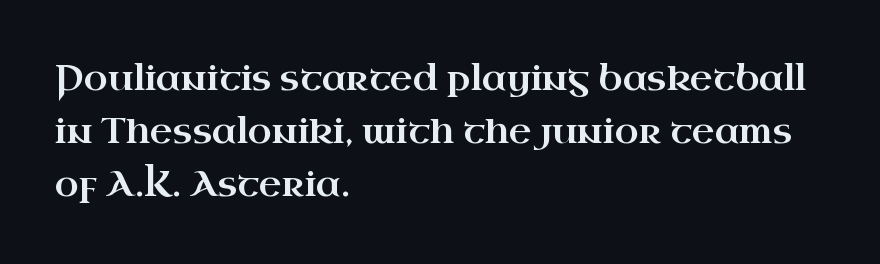
The image shows 35 px wide serif type, upright; set left-aligned, normal line spacing (1.52x), normal letter spacing, not underlined; high stroke contrast and a small x-height.
